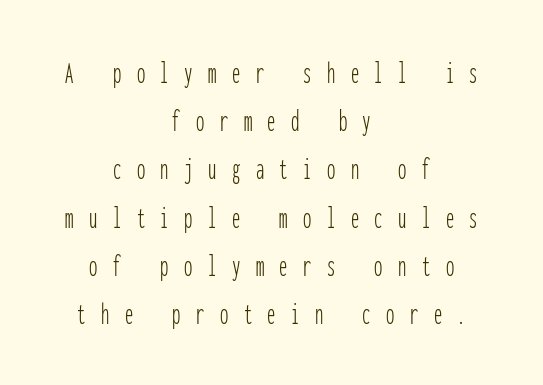
The image shows 33 px thin, condensed sans-serif type, upright, monospaced; set centered, normal line spacing (1.46x), unusually wide letter spacing (+0.47 em), not underlined; low stroke contrast and a medium x-height.
